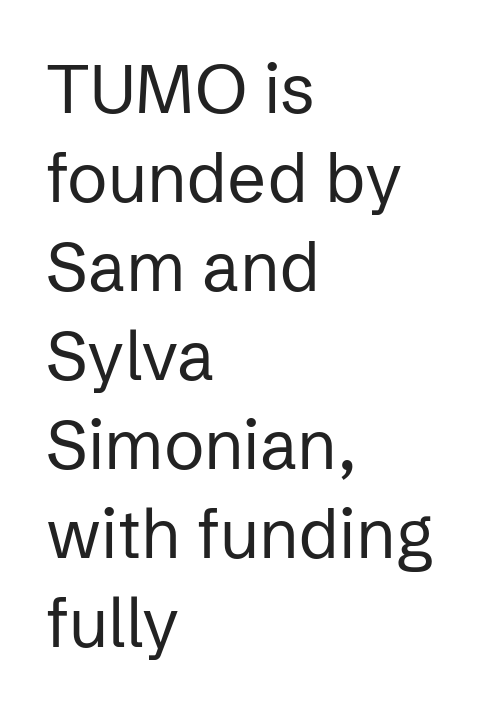
The specimen omits any rule beneath the text block's lines. Type style note: lacks serifs. Casual observation: everything's shoved over to the left. Vertical strokes here are truly vertical. The rendering uses natural spacing where letterforms have individual widths.
